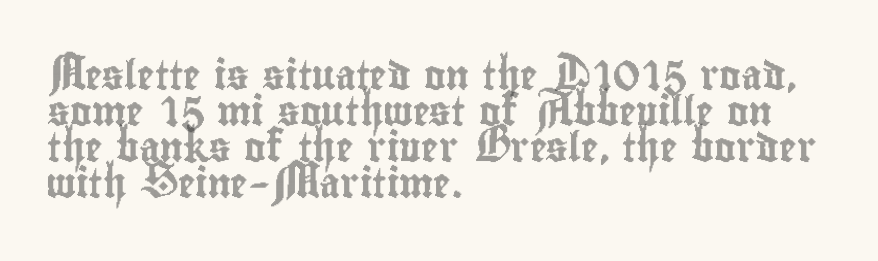
{"italic": "no", "width": "condensed", "x_height": "small", "monospaced": "no", "underline": "no", "align": "left", "line_spacing_ratio": 1.24, "letter_spacing": "normal", "letter_spacing_em": 0.0, "glyph_px": 29}
